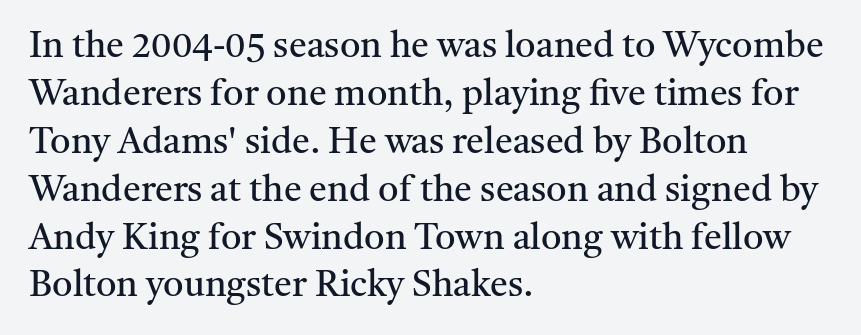
Q: Is the text bold? A: No.
Q: Is the text italic (slanted)? A: No, it is upright.
Q: Is the typeface a serif or a sans-serif typeface? A: Serif.
Q: Is the text underlined? A: No.
Q: How is the paragraph aligned? A: Left-aligned.
Q: Is the spacing between letters normal or unusually wide? A: Normal.
Q: Is the spacing between lines tight, normal or loose? A: Normal.
Q: Width (condensed, normal, or wide)? A: Normal.
Q: Stroke contrast? A: Medium.
Q: x-height? A: Medium.
Q: Monospaced? A: No.
